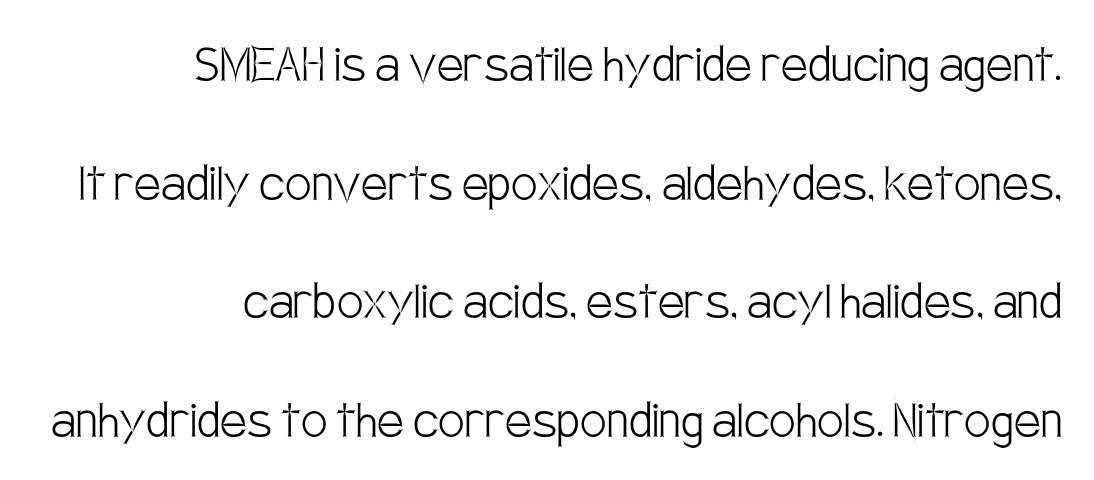
The image shows 59 px light, condensed sans-serif type, upright; set right-aligned, loose line spacing (2.01x), normal letter spacing, not underlined; low stroke contrast and a large x-height.
